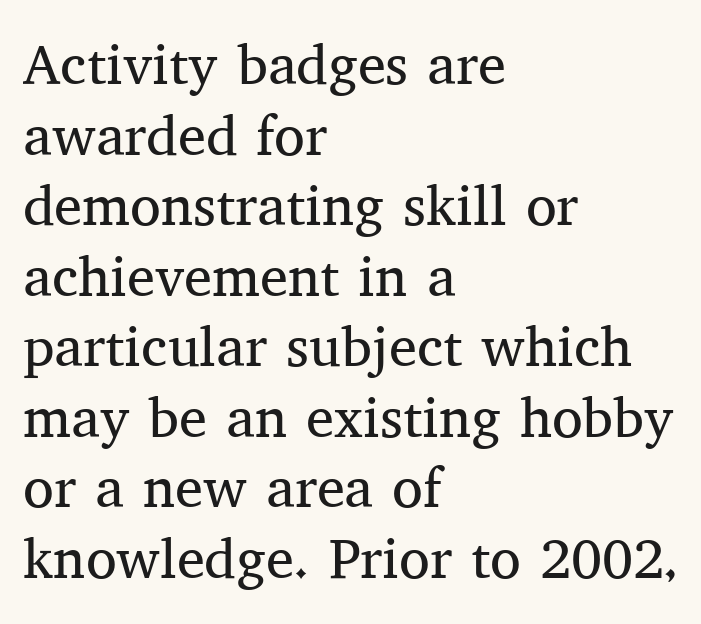
{"serif": "yes", "italic": "no", "bold": "no", "weight": "regular", "width": "normal", "stroke_contrast": "medium", "x_height": "medium", "monospaced": "no", "underline": "no", "align": "left", "line_spacing": "normal", "line_spacing_ratio": 1.26, "letter_spacing": "normal", "letter_spacing_em": 0.0, "glyph_px": 56}
